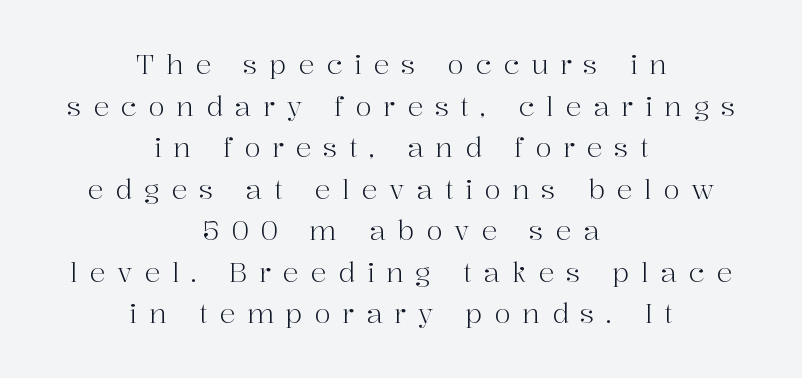
Q: Is the text bold? A: No.
Q: Is the text italic (slanted)? A: No, it is upright.
Q: Is the text underlined? A: No.
Q: How is the paragraph aligned? A: Centered.
Q: Is the spacing between letters normal or unusually wide? A: Unusually wide.
Q: Is the spacing between lines tight, normal or loose? A: Normal.
